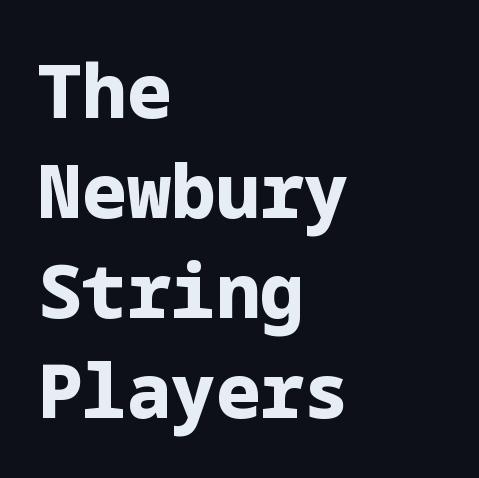
Q: Is the text bold? A: Yes.
Q: Is the text italic (slanted)? A: No, it is upright.
Q: Is the typeface a serif or a sans-serif typeface? A: Sans-serif.
Q: Is the text underlined? A: No.
Q: How is the paragraph aligned? A: Left-aligned.
Q: Is the spacing between letters normal or unusually wide? A: Normal.
Q: Is the spacing between lines tight, normal or loose? A: Normal.
Q: Width (condensed, normal, or wide)? A: Normal.
Q: Stroke contrast? A: Low.
Q: x-height? A: Medium.
